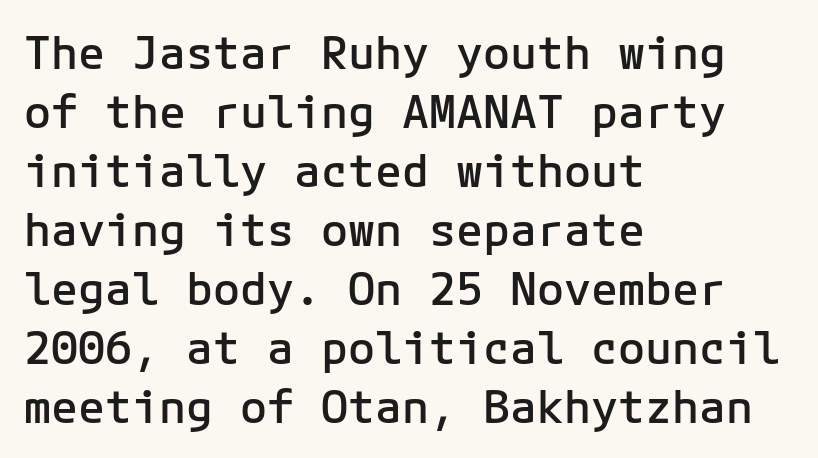
The image shows 45 px semibold sans-serif type, upright; set left-aligned, normal line spacing (1.31x), normal letter spacing, not underlined; low stroke contrast and a medium x-height.
